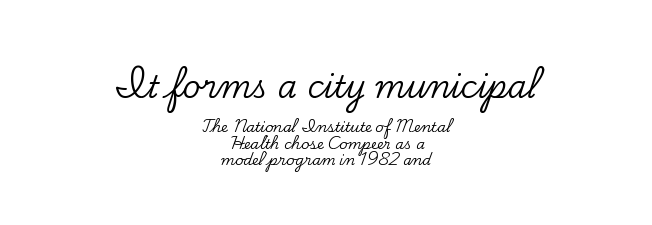
Are there feet on the stems? There are — it's a serif. The letterforms sit shoulder to shoulder at normal distance. Leading: reduced. The rag falls on both sides of this text block equally.
